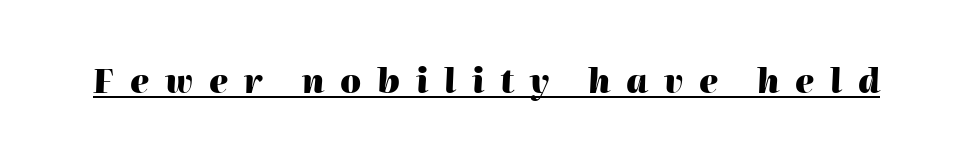
Look at the stroke-to-counter ratio: heavy, a bold. There's an unmistakable incline to the writing here. The letters advance in unequal steps, a hallmark of proportional type. Every word sits above its own underline. Characters follow at a spacing far wider than the type designer built in.
